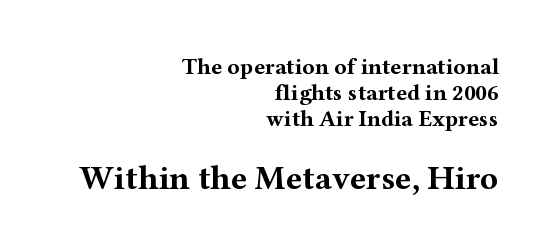
The more generous point size was reserved for the lower chunk. A full-strength bold gives these letters their thick strokes. Glyph-to-glyph distance matches everyday printed text. Summary of vertical rhythm: compact, with narrow interline spacing.
